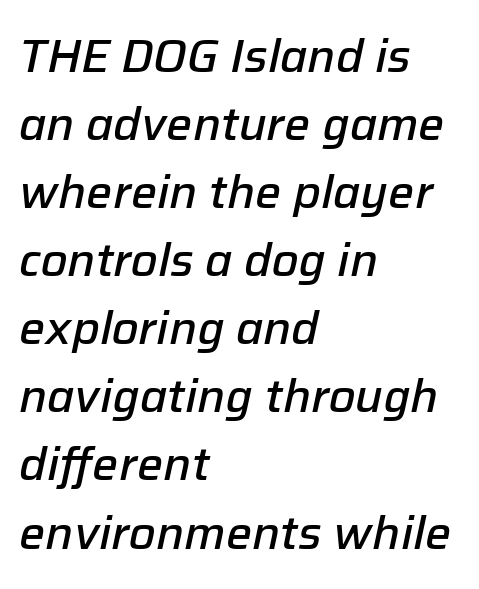
{"italic": "yes", "lean": "right", "slant_degrees": 12, "bold": "semi", "weight": "semibold", "width": "normal", "stroke_contrast": "low", "x_height": "medium", "monospaced": "no", "underline": "no", "align": "left", "line_spacing": "normal", "line_spacing_ratio": 1.48, "letter_spacing": "normal", "letter_spacing_em": 0.0, "glyph_px": 46}
